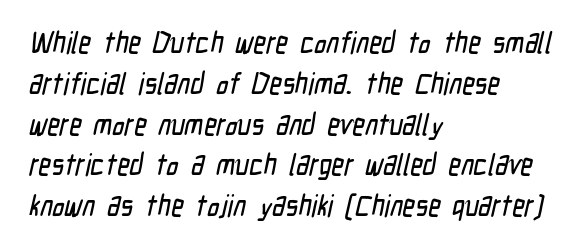
The glyphs are unaccompanied by any horizontal stroke below them. What's the leading like? Ordinary, nothing unusual. A classic flush-left, rag-right setting is used for this passage. You could call the tracking neutral — neither tight nor loose. Serifs: no, the terminals of the letterforms are clean. The face used here is proportionally spaced, like ordinary book or web type.
